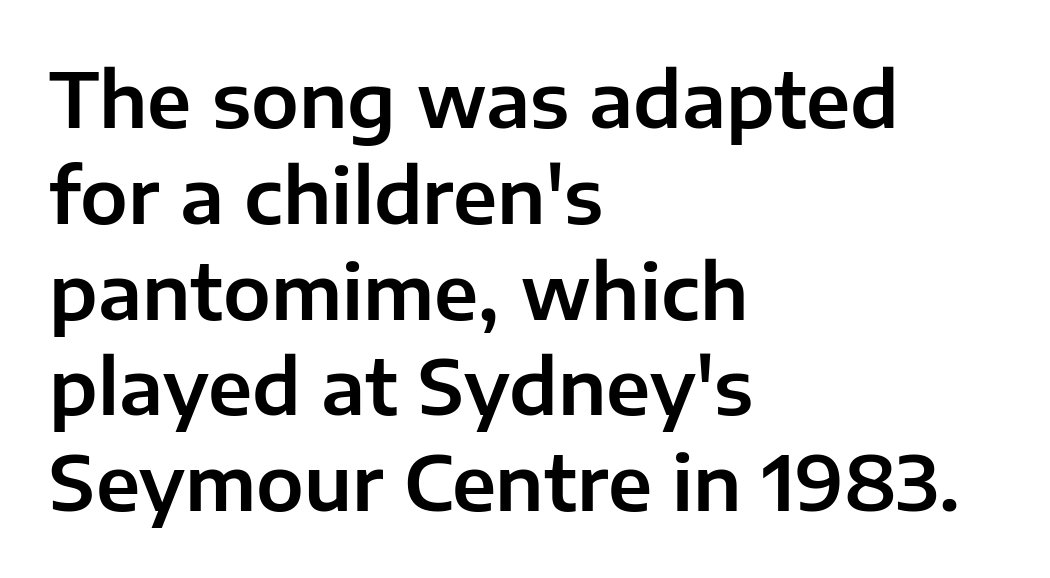
Q: Is the text italic (slanted)? A: No, it is upright.
Q: Is the typeface a serif or a sans-serif typeface? A: Sans-serif.
Q: Is the text underlined? A: No.
Q: How is the paragraph aligned? A: Left-aligned.
Q: Is the spacing between letters normal or unusually wide? A: Normal.
Q: Is the spacing between lines tight, normal or loose? A: Normal.
Q: Width (condensed, normal, or wide)? A: Normal.
Q: Stroke contrast? A: Low.
Q: x-height? A: Medium.
Q: Monospaced? A: No.
